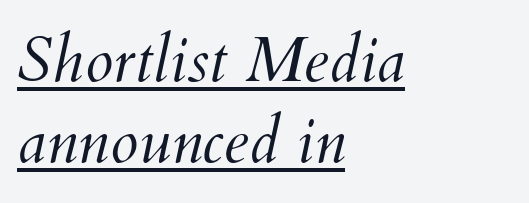
The image shows 64 px light type, italic (leaning right); set left-aligned, normal line spacing (1.26x), normal letter spacing, underlined; medium stroke contrast and a small x-height.
